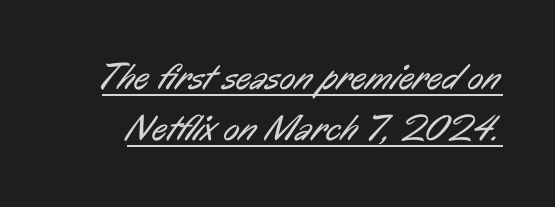
The image shows 37 px regular-weight, condensed sans-serif type; set normal line spacing (1.39x), normal letter spacing, underlined; low stroke contrast and a medium x-height.
